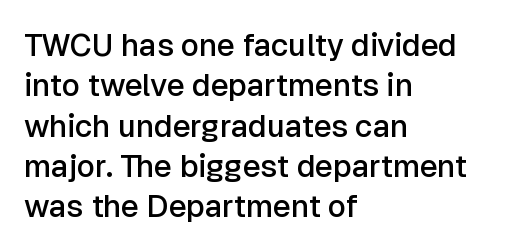
{"serif": "no", "italic": "no", "bold": "semi", "weight": "semibold", "width": "normal", "stroke_contrast": "low", "x_height": "medium", "monospaced": "no", "underline": "no", "align": "left", "line_spacing": "normal", "line_spacing_ratio": 1.3, "letter_spacing": "normal", "letter_spacing_em": 0.0, "glyph_px": 31}
